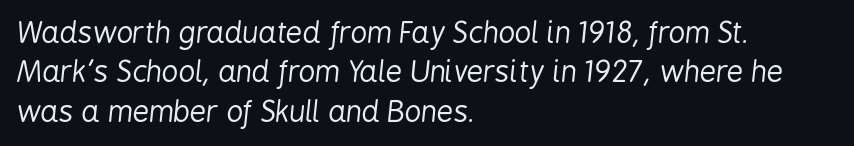
{"italic": "yes", "lean": "right", "slant_degrees": 6, "bold": "no", "weight": "regular", "width": "condensed", "stroke_contrast": "low", "x_height": "medium", "monospaced": "no", "underline": "no", "align": "left", "line_spacing": "normal", "line_spacing_ratio": 1.36, "letter_spacing": "normal", "letter_spacing_em": 0.0, "glyph_px": 29}
